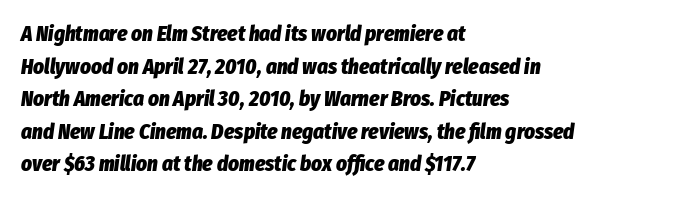
{"italic": "yes", "lean": "right", "slant_degrees": 8, "bold": "yes", "underline": "no", "align": "left", "line_spacing": "normal", "line_spacing_ratio": 1.55, "letter_spacing": "normal", "letter_spacing_em": 0.0, "glyph_px": 21}
